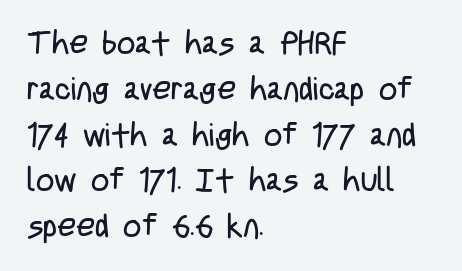
The image shows 32 px regular-weight, condensed sans-serif type, upright; set left-aligned, normal line spacing (1.43x), normal letter spacing, not underlined; low stroke contrast and a large x-height.
